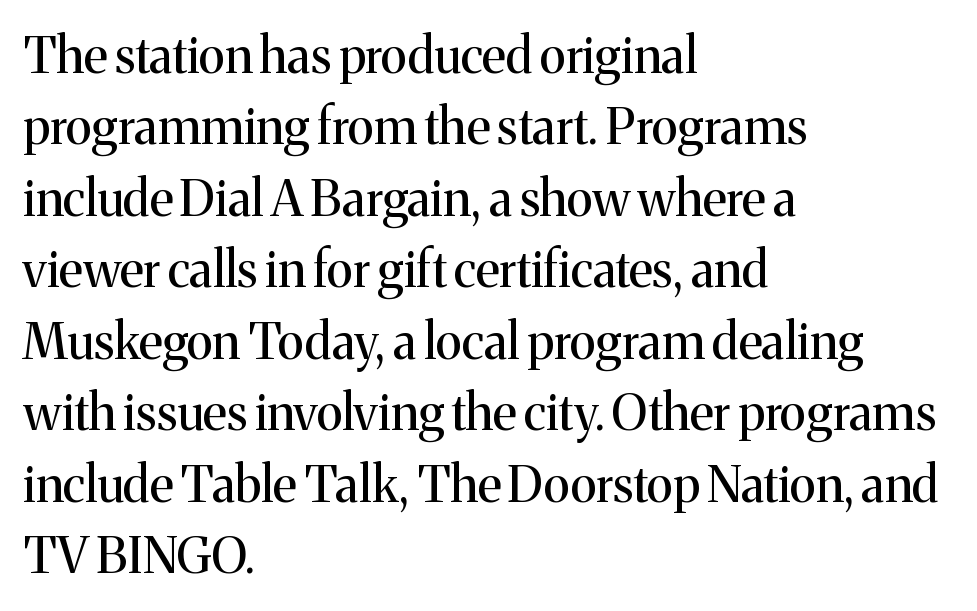
The image shows 50 px regular-weight serif type, upright; set left-aligned, normal line spacing (1.43x), normal letter spacing, not underlined; medium stroke contrast and a medium x-height.
